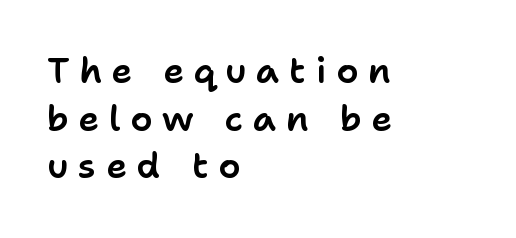
The image shows 35 px sans-serif type, upright; set left-aligned, normal line spacing (1.36x), unusually wide letter spacing (+0.28 em), not underlined; low stroke contrast and a medium x-height.
